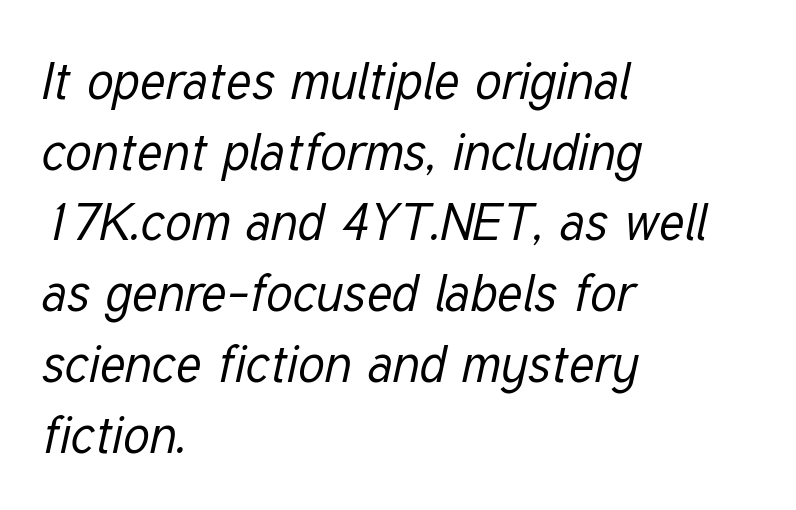
The image shows 52 px regular-weight, condensed type, italic (leaning right); set left-aligned, normal line spacing (1.36x), normal letter spacing, not underlined; low stroke contrast and a medium x-height.
